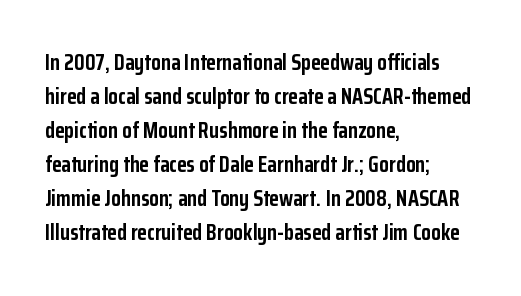
Underline: absent. Default kerning and tracking; the words read as compact shapes. Successive baselines arrive at the customary interval. You can tell it's not italic because the verticals are truly vertical. One-word summary of the alignment: left. These lines carry a lot of weight — the face is fully bold.
